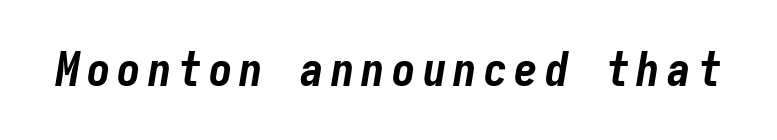
Q: Is the text bold? A: Yes.
Q: Is the text italic (slanted)? A: Yes, it leans right by about 9 degrees.
Q: Is the text underlined? A: No.
Q: Width (condensed, normal, or wide)? A: Condensed.
Q: Stroke contrast? A: Low.
Q: x-height? A: Medium.
Q: Monospaced? A: Yes.
